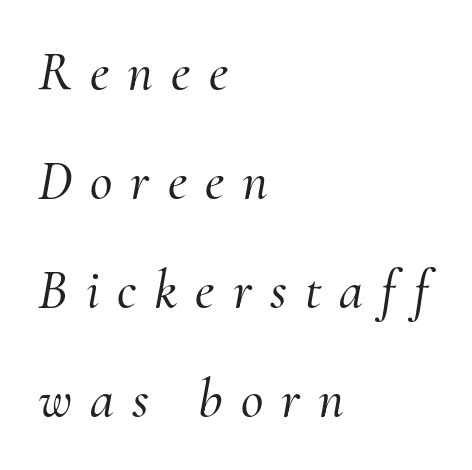
The image shows 55 px serif type, italic (leaning right); set left-aligned, loose line spacing (1.98x), unusually wide letter spacing (+0.33 em), not underlined; medium stroke contrast and a small x-height.
